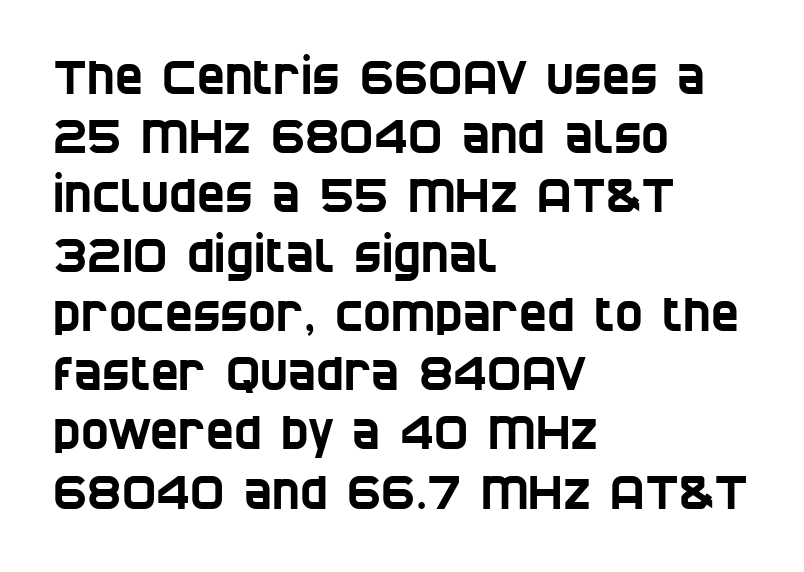
Does extra space separate the letters? No, they use regular spacing. The line-height multiplier appears to be the usual default. The space directly below the letters is spotless. The rendering uses natural spacing where letterforms have individual widths. Line starts are locked; line ends wander.
